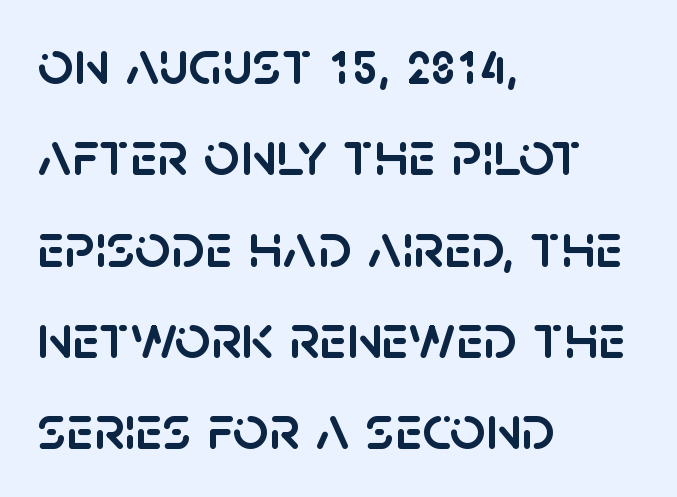
{"serif": "no", "italic": "no", "width": "normal", "stroke_contrast": "low", "x_height": "large", "monospaced": "no", "underline": "no", "align": "left", "line_spacing": "normal", "line_spacing_ratio": 1.45, "letter_spacing": "normal", "letter_spacing_em": 0.0, "glyph_px": 63}
